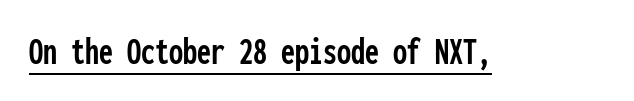
{"serif": "no", "italic": "no", "width": "condensed", "stroke_contrast": "low", "x_height": "medium", "monospaced": "yes", "underline": "yes", "letter_spacing": "normal", "letter_spacing_em": 0.0, "glyph_px": 40}
